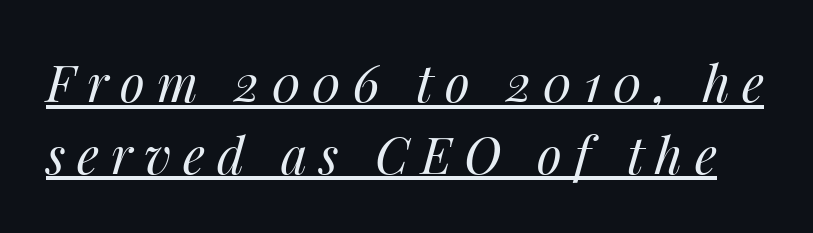
{"italic": "yes", "lean": "right", "slant_degrees": 14, "bold": "no", "weight": "regular", "width": "normal", "stroke_contrast": "medium", "x_height": "medium", "monospaced": "no", "underline": "yes", "line_spacing": "normal", "line_spacing_ratio": 1.41, "letter_spacing": "wide", "letter_spacing_em": 0.23, "glyph_px": 51}
